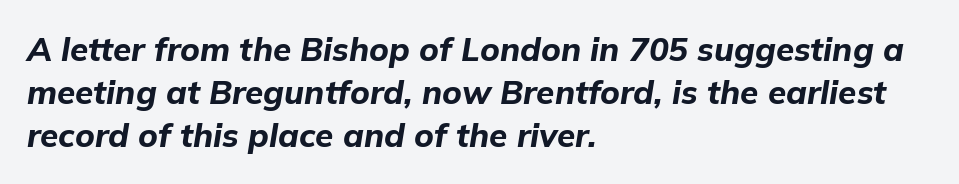
The image shows 33 px bold type, italic (leaning right); set left-aligned, normal line spacing (1.31x), normal letter spacing, not underlined; low stroke contrast and a medium x-height.
